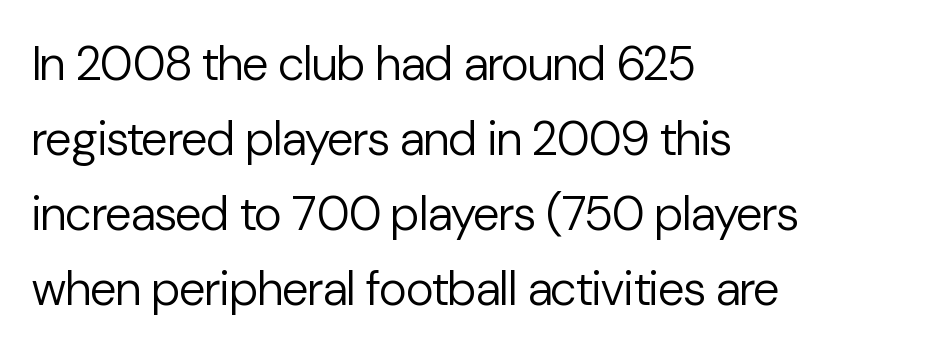
{"serif": "no", "italic": "no", "bold": "no", "weight": "regular", "width": "normal", "stroke_contrast": "low", "x_height": "medium", "monospaced": "no", "underline": "no", "align": "left", "line_spacing": "normal", "line_spacing_ratio": 1.56, "letter_spacing": "normal", "letter_spacing_em": 0.0, "glyph_px": 48}
